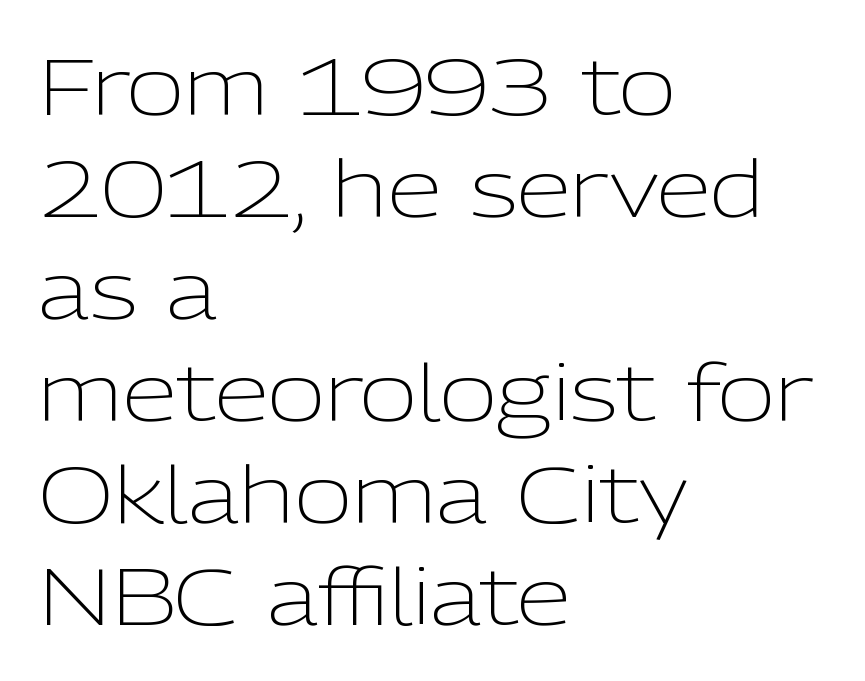
Each line starts at the same left margin while the right side varies. Note the varied advance widths — an 'i' is clearly narrower than an 'm'. Rendered with straight, roman letterforms. Is the type heavy? It reads as light-to-regular instead.
